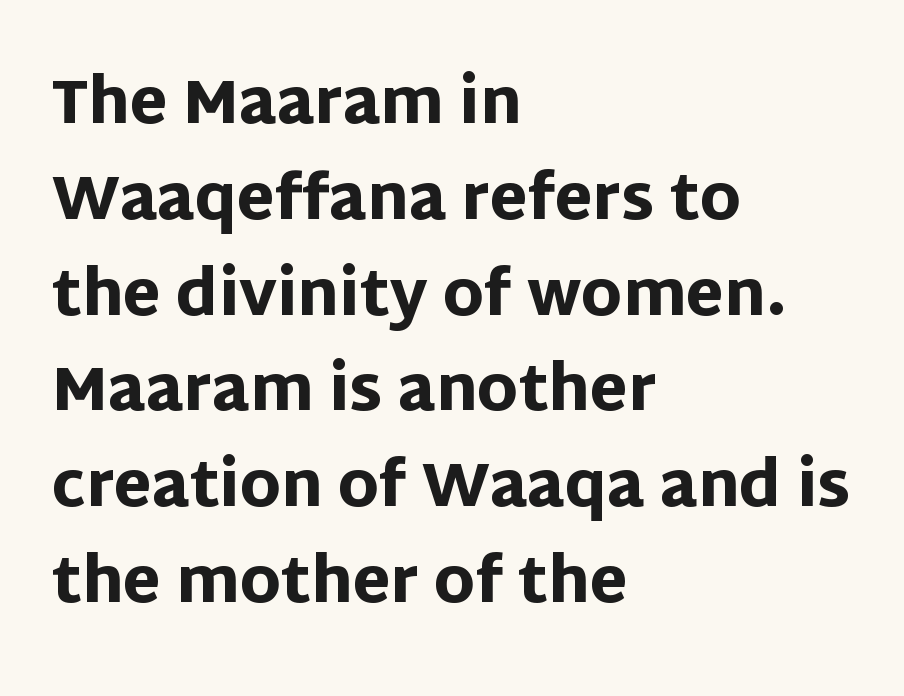
{"serif": "no", "italic": "no", "bold": "yes", "weight": "heavy", "width": "normal", "stroke_contrast": "low", "x_height": "large", "monospaced": "no", "underline": "no", "align": "left", "line_spacing": "normal", "line_spacing_ratio": 1.57, "letter_spacing": "normal", "letter_spacing_em": 0.0, "glyph_px": 61}
